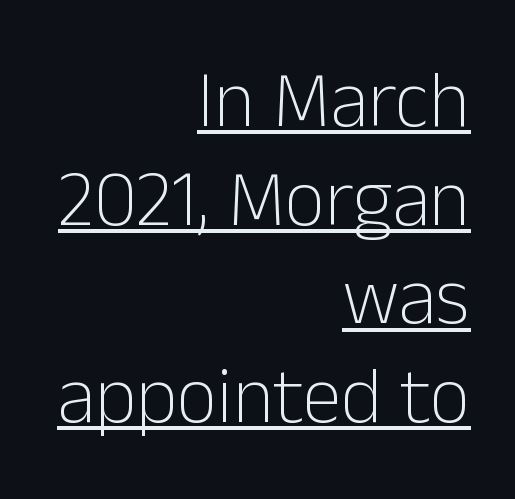
{"serif": "no", "italic": "no", "bold": "no", "weight": "light", "width": "normal", "stroke_contrast": "low", "x_height": "medium", "monospaced": "no", "underline": "yes", "align": "right", "line_spacing": "normal", "line_spacing_ratio": 1.25, "letter_spacing": "normal", "letter_spacing_em": 0.0, "glyph_px": 79}
